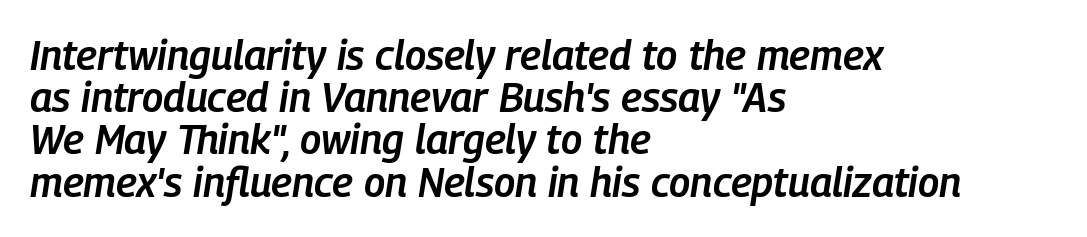
Tall strokes in this sample are angled rather than plumb. Underline: absent. Short and long lines alike share a common starting point at left. Nobody touched the tracking dial on this one.
